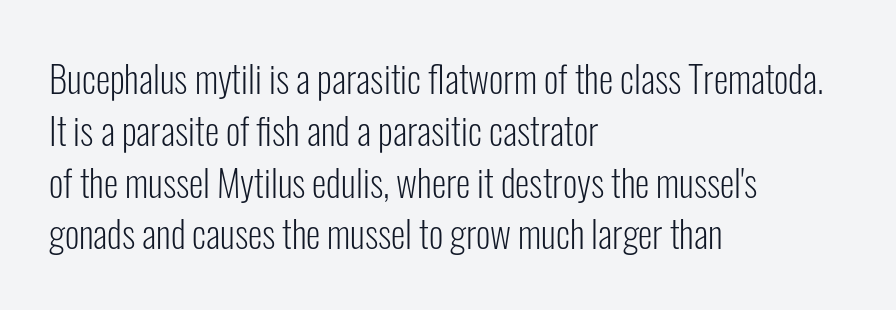
The image shows 37 px light, condensed sans-serif type, upright; set left-aligned, normal line spacing (1.4x), normal letter spacing, not underlined; low stroke contrast and a medium x-height.
